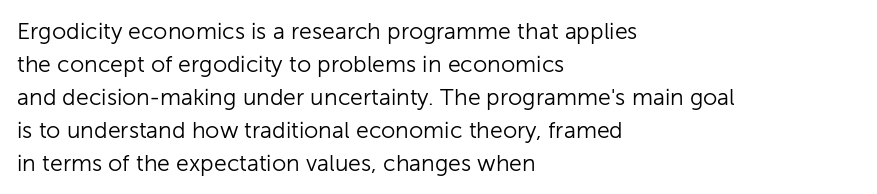
The image shows 23 px text type, upright; set left-aligned, normal line spacing (1.43x), normal letter spacing, not underlined.
